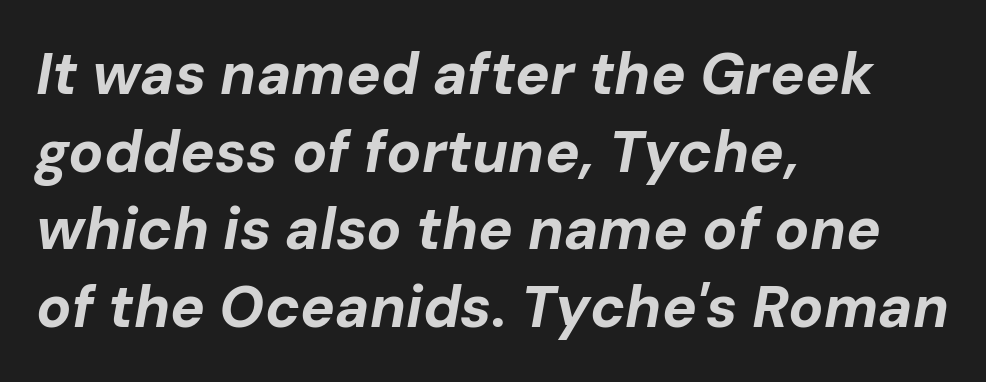
The image shows 58 px bold type, italic (leaning right); set left-aligned, normal line spacing (1.34x), normal letter spacing, not underlined; low stroke contrast and a medium x-height.
